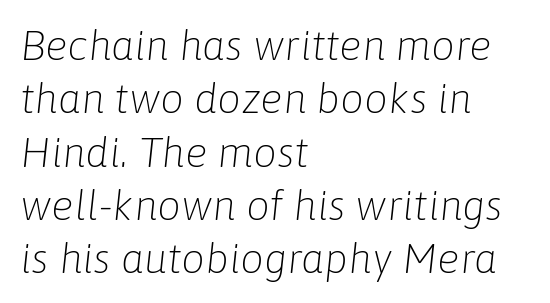
{"italic": "yes", "lean": "right", "slant_degrees": 6, "bold": "no", "weight": "light", "width": "normal", "stroke_contrast": "low", "x_height": "medium", "monospaced": "no", "underline": "no", "align": "left", "line_spacing": "normal", "line_spacing_ratio": 1.27, "letter_spacing": "normal", "letter_spacing_em": 0.0, "glyph_px": 42}
